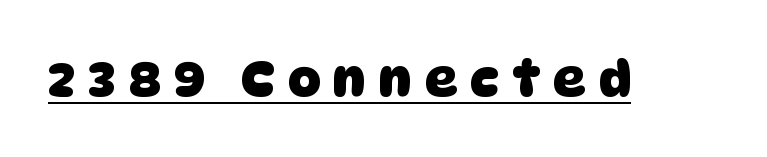
Q: Is the text bold? A: Yes.
Q: Is the typeface a serif or a sans-serif typeface? A: Sans-serif.
Q: Is the text underlined? A: Yes.
Q: Is the spacing between letters normal or unusually wide? A: Unusually wide.
Q: Width (condensed, normal, or wide)? A: Normal.
Q: Stroke contrast? A: Low.
Q: x-height? A: Large.
Q: Monospaced? A: No.
